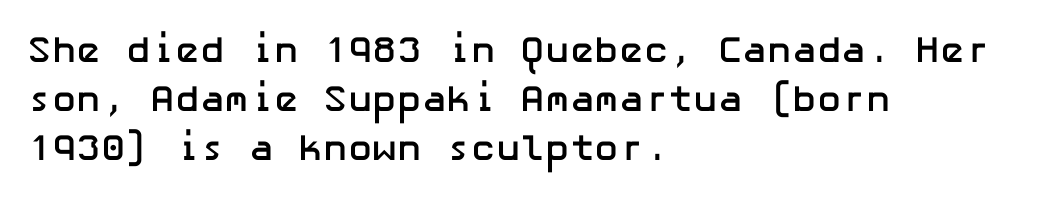
What weight is shown? A full bold with thick strokes. The gaps between neighbouring characters are ordinary and unremarkable. When letters stand straight like this, we call the style roman or upright. Clear beneath every line of the passage. Does the copy run flush right? No — it runs flush left.
